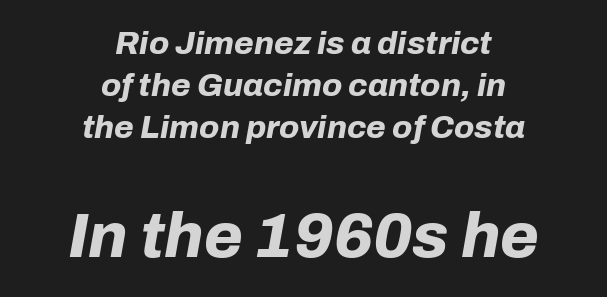
Q: Is the text bold? A: Yes.
Q: Is the text italic (slanted)? A: Yes, it leans right by about 10 degrees.
Q: Is the text underlined? A: No.
Q: How is the paragraph aligned? A: Centered.
Q: Is the spacing between letters normal or unusually wide? A: Normal.
Q: Is the spacing between lines tight, normal or loose? A: Normal.
Q: Which block of text is set in a larger size, the first (top) or the second (bottom)? A: The second (bottom) one.
Q: Width (condensed, normal, or wide)? A: Normal.
Q: Stroke contrast? A: Low.
Q: x-height? A: Medium.
Q: Monospaced? A: No.
